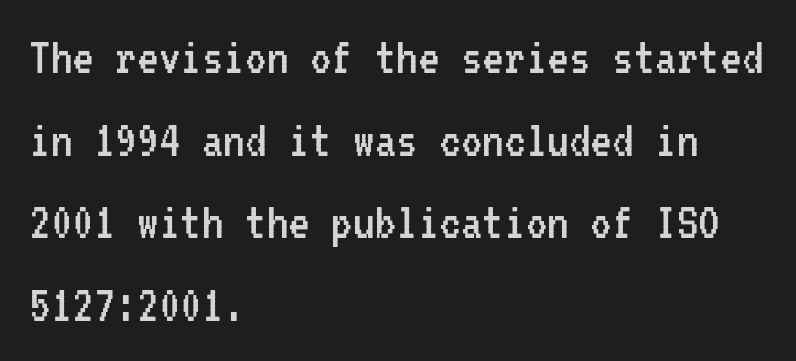
The compositor pushed each line to the left boundary. The gaps between neighbouring characters are ordinary and unremarkable. The weight tops out at a normal text grade. Decoration check: the copy has no underline.
